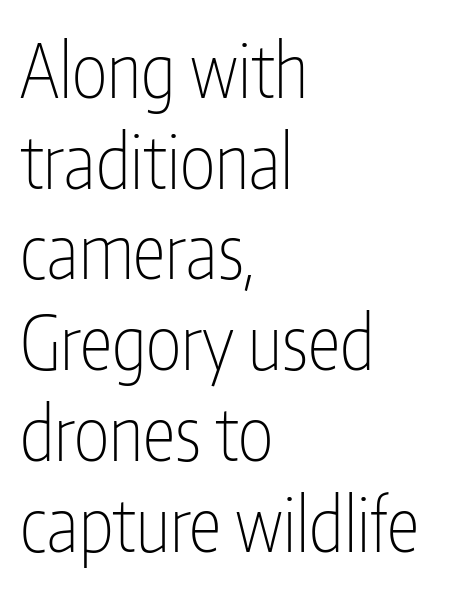
Which margin do the lines hug? The left one — the right edge is uneven. Underlining? Definitely not there. Nobody touched the tracking dial on this one. Is this a fixed-width face? No — the glyphs have proportional, varying widths.
